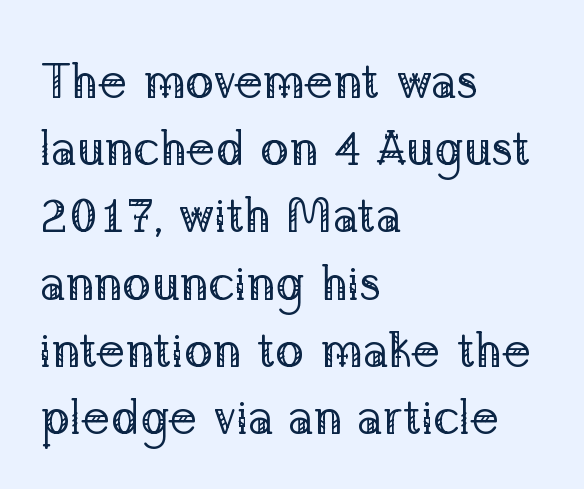
{"serif": "yes", "italic": "no", "bold": "no", "weight": "regular", "width": "normal", "stroke_contrast": "low", "x_height": "medium", "monospaced": "no", "underline": "no", "align": "left", "line_spacing": "normal", "line_spacing_ratio": 1.4, "letter_spacing": "normal", "letter_spacing_em": 0.0, "glyph_px": 48}
